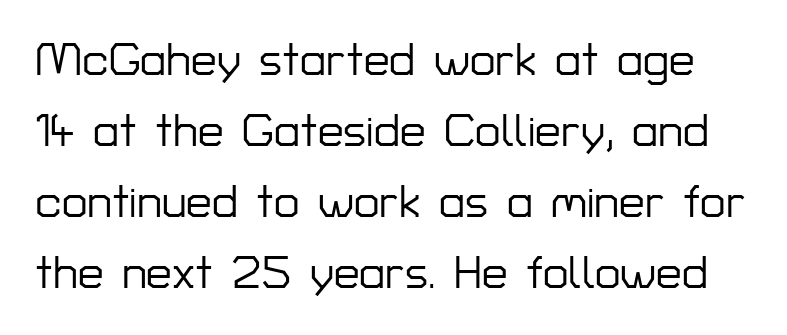
Q: Is the text italic (slanted)? A: No, it is upright.
Q: Is the typeface a serif or a sans-serif typeface? A: Sans-serif.
Q: Is the text underlined? A: No.
Q: Is the spacing between letters normal or unusually wide? A: Normal.
Q: Is the spacing between lines tight, normal or loose? A: Normal.
Q: Width (condensed, normal, or wide)? A: Normal.
Q: Stroke contrast? A: Low.
Q: x-height? A: Medium.
Q: Monospaced? A: No.
